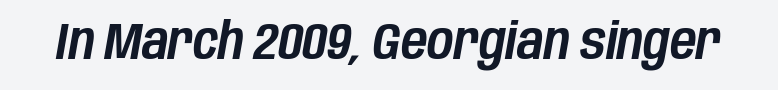
{"italic": "yes", "lean": "right", "slant_degrees": 10, "width": "condensed", "stroke_contrast": "low", "x_height": "large", "monospaced": "no", "underline": "no", "letter_spacing": "normal", "letter_spacing_em": 0.0, "glyph_px": 51}
